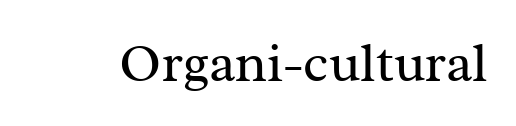
The image shows 54 px regular-weight serif type, upright; set normal letter spacing, not underlined; medium stroke contrast and a medium x-height.
